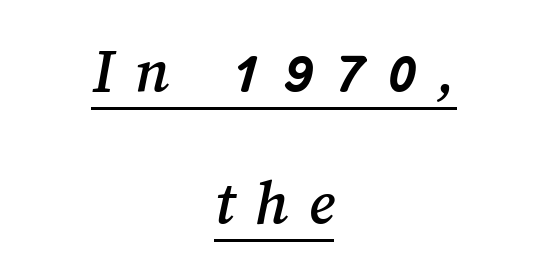
Q: Is the text underlined? A: Yes.
Q: How is the paragraph aligned? A: Centered.
Q: Is the spacing between letters normal or unusually wide? A: Unusually wide.
Q: Is the spacing between lines tight, normal or loose? A: Loose.
Q: Width (condensed, normal, or wide)? A: Normal.
Q: Stroke contrast? A: Medium.
Q: x-height? A: Medium.
Q: Monospaced? A: No.
